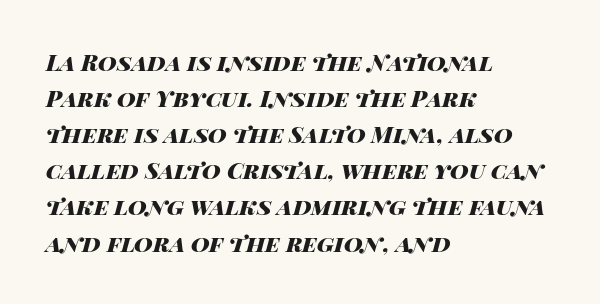
{"italic": "yes", "lean": "right", "slant_degrees": 14, "bold": "yes", "underline": "no", "align": "left", "line_spacing": "normal", "line_spacing_ratio": 1.57, "letter_spacing": "normal", "letter_spacing_em": 0.0, "glyph_px": 23}
